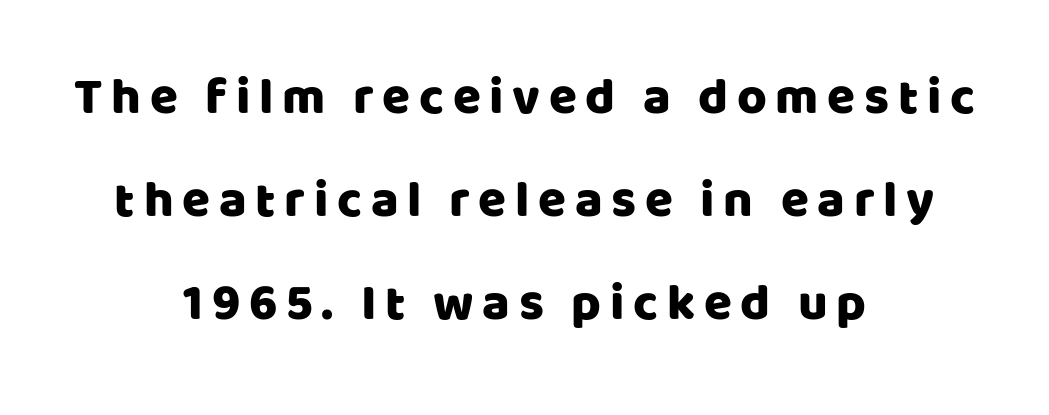
Q: Is the text italic (slanted)? A: No, it is upright.
Q: Is the typeface a serif or a sans-serif typeface? A: Sans-serif.
Q: Is the text underlined? A: No.
Q: How is the paragraph aligned? A: Centered.
Q: Is the spacing between lines tight, normal or loose? A: Loose.
Q: Width (condensed, normal, or wide)? A: Normal.
Q: Stroke contrast? A: Low.
Q: x-height? A: Large.
Q: Monospaced? A: No.
